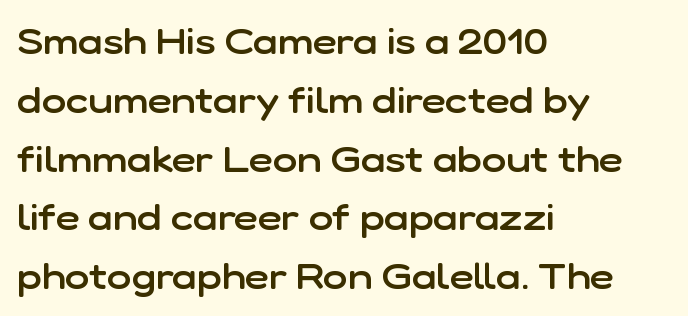
The image shows 37 px semibold sans-serif type, upright; set left-aligned, normal line spacing (1.59x), normal letter spacing, not underlined; low stroke contrast and a medium x-height.
